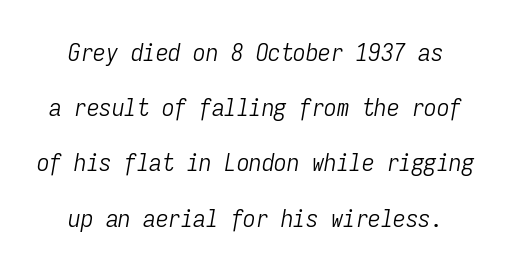
Clear beneath every line of the passage. Tall strokes in this sample are angled rather than plumb. Stroke thickness stays within the range of a standard reading face or lighter. The passage shown stacks its lines with a broad gap. Here the glyphs are tracked normally, forming tight word shapes.
